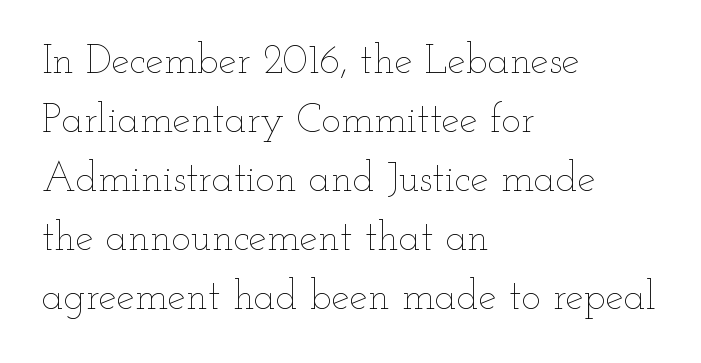
Does extra space separate the letters? No, they use regular spacing. The words here are not underlined. Nope, not italic — everything's standing straight. All the whitespace from short lines collects on the right. A typesetter would call this leading conventional body-copy spacing. Do the characters align in a grid? No, the font is proportional.
